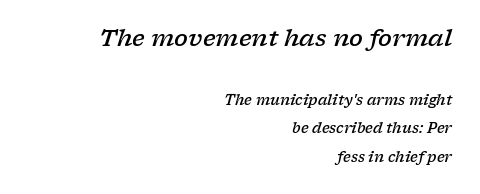
Q: Is the text bold? A: Semi-bold.
Q: Is the text italic (slanted)? A: Yes, it leans right by about 17 degrees.
Q: Is the text underlined? A: No.
Q: How is the paragraph aligned? A: Right-aligned.
Q: Is the spacing between letters normal or unusually wide? A: Normal.
Q: Is the spacing between lines tight, normal or loose? A: Loose.
Q: Which block of text is set in a larger size, the first (top) or the second (bottom)? A: The first (top) one.
